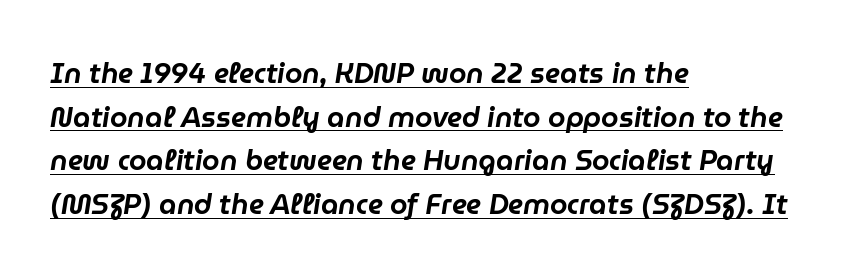
The image shows 28 px text type, italic (leaning right); set left-aligned, normal line spacing (1.56x), normal letter spacing, underlined; low stroke contrast and a medium x-height.
